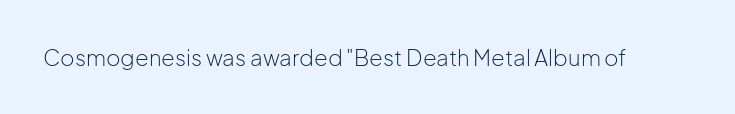
The space directly below the letters is spotless. Quick note: not italic, upright. The line texture is even and compact thanks to regular tracking. These glyphs show unthickened strokes, regular width or finer.
